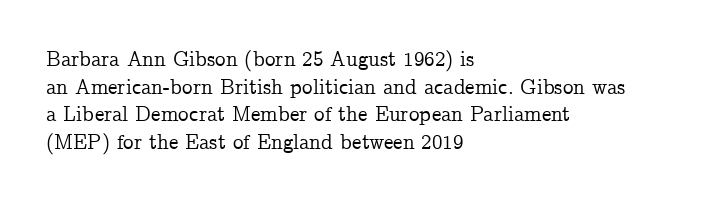
The image shows 21 px text type, upright; set left-aligned, normal line spacing (1.32x), normal letter spacing, not underlined.
